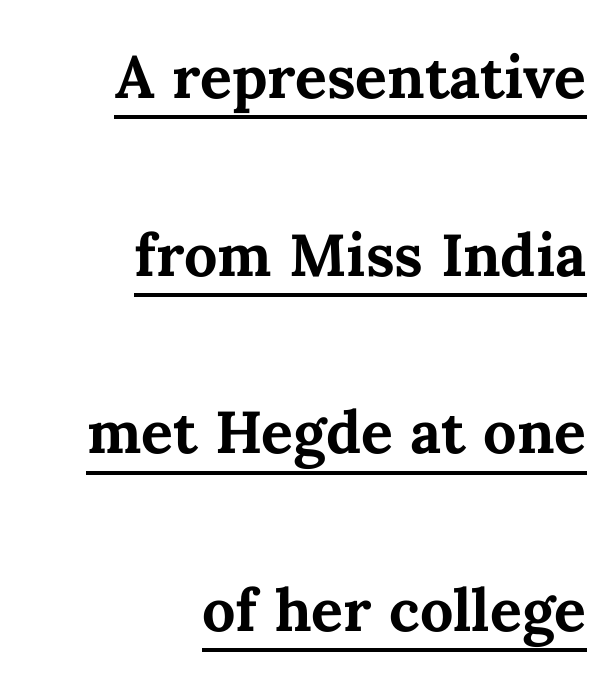
The image shows 79 px semibold type, upright; set right-aligned, loose line spacing (2.25x), normal letter spacing, underlined; medium stroke contrast and a medium x-height.
